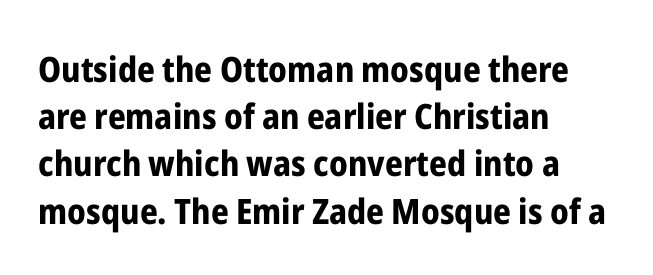
Each letter keeps its own natural width here, so spacing adapts to shape. Notice how the stems are strictly vertical — no italics here. Horizontally, the lines are justified to the leading edge only. The line texture is even and compact thanks to regular tracking. Nobody drew a line under any word here. Normally led — the rows are evenly, conventionally spaced.
